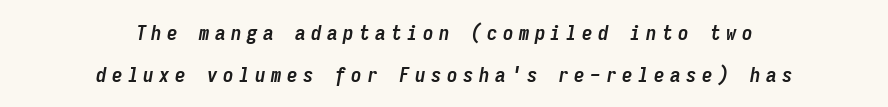
{"italic": "yes", "lean": "right", "slant_degrees": 9, "bold": "yes", "underline": "no", "align": "center", "line_spacing": "loose", "line_spacing_ratio": 1.99, "letter_spacing": "wide", "letter_spacing_em": 0.26, "glyph_px": 21}
